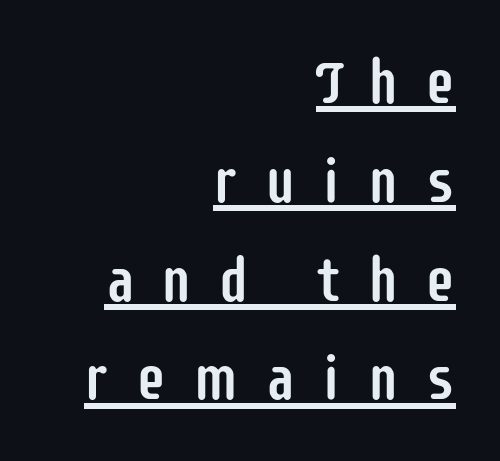
{"serif": "no", "italic": "no", "width": "condensed", "stroke_contrast": "low", "x_height": "large", "monospaced": "no", "underline": "yes", "align": "right", "line_spacing": "normal", "line_spacing_ratio": 1.62, "letter_spacing": "wide", "letter_spacing_em": 0.43, "glyph_px": 61}
